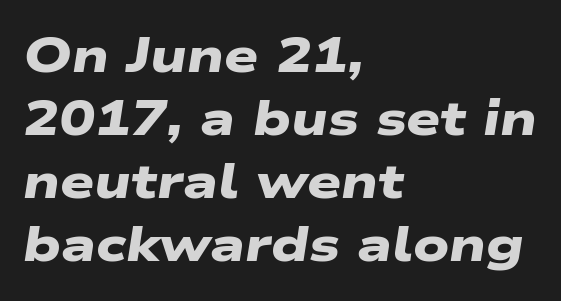
Q: Is the text bold? A: Yes.
Q: Is the typeface a serif or a sans-serif typeface? A: Sans-serif.
Q: Is the text underlined? A: No.
Q: How is the paragraph aligned? A: Left-aligned.
Q: Is the spacing between letters normal or unusually wide? A: Normal.
Q: Is the spacing between lines tight, normal or loose? A: Normal.
Q: Width (condensed, normal, or wide)? A: Wide.
Q: Stroke contrast? A: Low.
Q: x-height? A: Medium.
Q: Monospaced? A: No.
